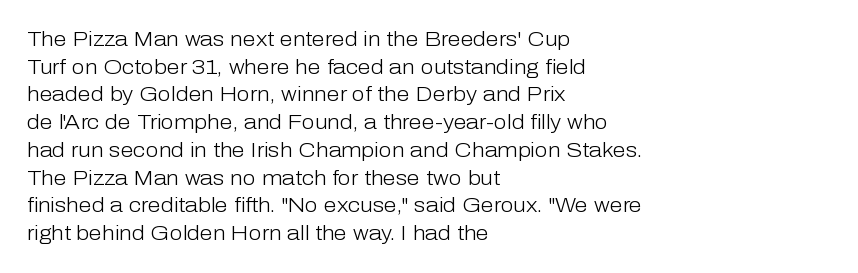
Every stem runs plumb, perpendicular to the baseline. Leftover space on each line is placed entirely after the last word. Check the space under the baseline: it is left empty. This reads as an unemphasized weight, regular at the heaviest. Caption: standard tracking, unaltered.
